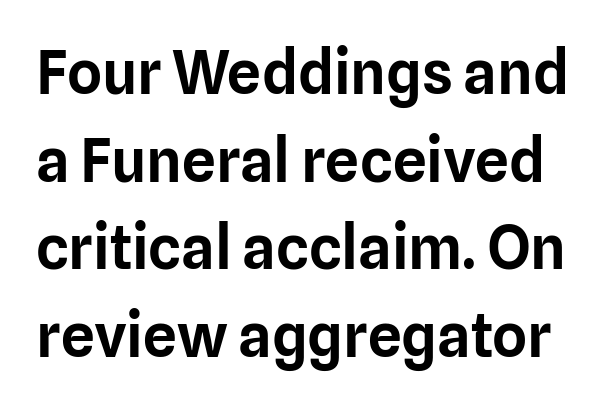
The image shows 60 px sans-serif type, upright; set normal line spacing (1.46x), normal letter spacing, not underlined; low stroke contrast and a medium x-height.
